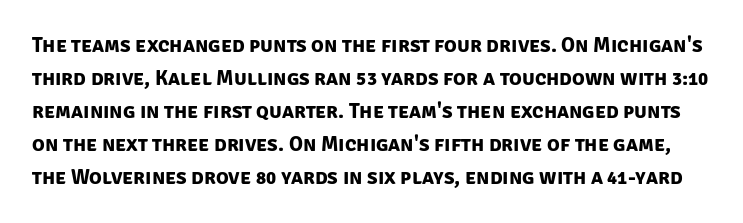
Q: Is the text bold? A: Yes.
Q: Is the text underlined? A: No.
Q: Is the spacing between letters normal or unusually wide? A: Normal.
Q: Is the spacing between lines tight, normal or loose? A: Normal.
